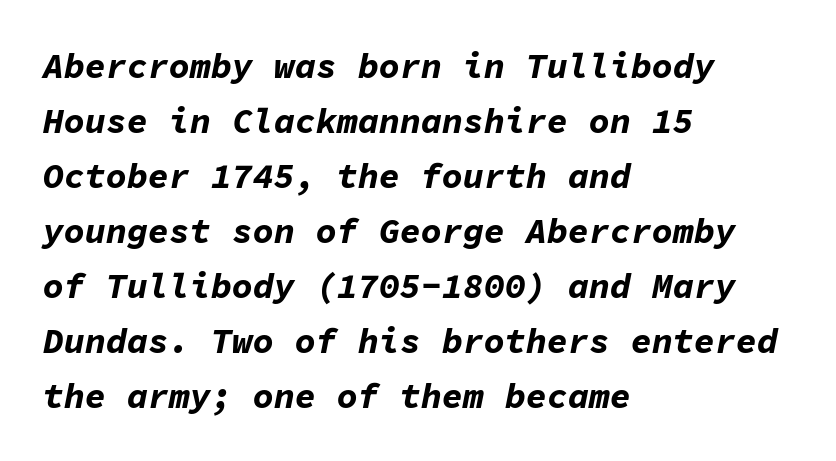
These words are printed bold, with thick strokes throughout. Spacing verdict: monospaced, one width for all characters. The horizontal fit of the characters is conventional and even. Layout note: lines flush left. The leading is moderate, giving the passage an even texture.
